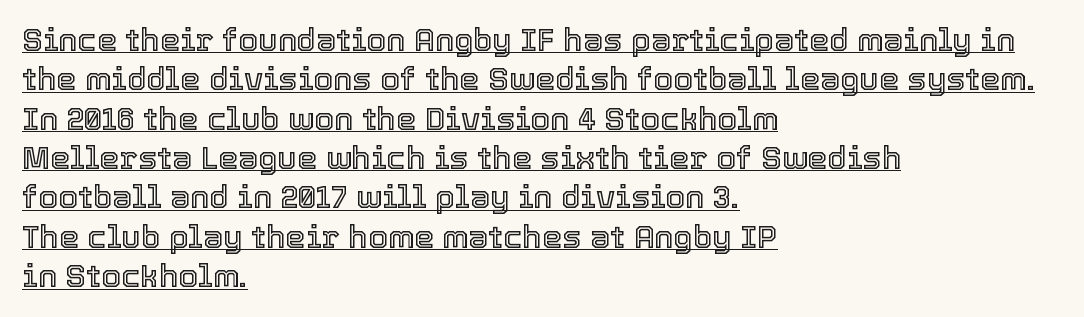
Q: Is the text italic (slanted)? A: No, it is upright.
Q: Is the text underlined? A: Yes.
Q: How is the paragraph aligned? A: Left-aligned.
Q: Is the spacing between letters normal or unusually wide? A: Normal.
Q: Width (condensed, normal, or wide)? A: Normal.
Q: x-height? A: Medium.
Q: Monospaced? A: No.
